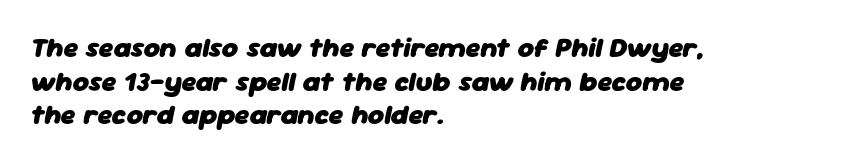
Q: Is the text bold? A: Yes.
Q: Is the text italic (slanted)? A: Yes, it leans right by about 11 degrees.
Q: Is the text underlined? A: No.
Q: How is the paragraph aligned? A: Left-aligned.
Q: Is the spacing between letters normal or unusually wide? A: Normal.
Q: Width (condensed, normal, or wide)? A: Normal.
Q: Stroke contrast? A: Low.
Q: x-height? A: Medium.
Q: Monospaced? A: No.
